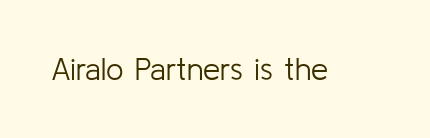
{"serif": "no", "italic": "no", "bold": "no", "weight": "light", "width": "normal", "stroke_contrast": "low", "x_height": "medium", "monospaced": "no", "underline": "no", "letter_spacing": "normal", "letter_spacing_em": 0.0, "glyph_px": 31}
